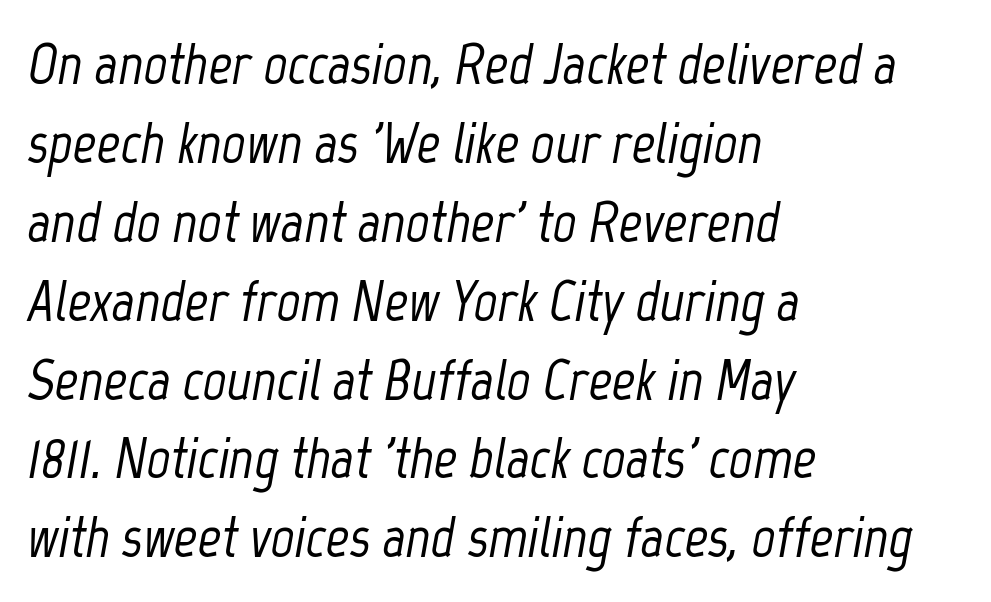
The image shows 58 px condensed type, italic (leaning right); set left-aligned, normal line spacing (1.36x), normal letter spacing, not underlined; low stroke contrast and a medium x-height.
